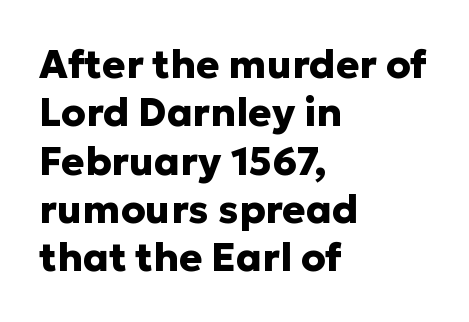
The image shows 39 px heavy sans-serif type, upright; set left-aligned, line spacing 1.24x, normal letter spacing, not underlined; low stroke contrast and a medium x-height.
